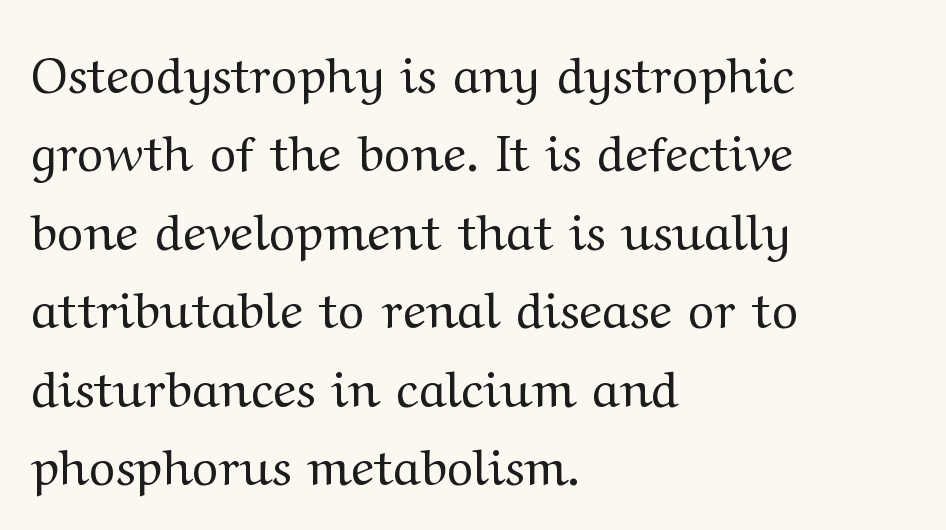
{"serif": "yes", "italic": "no", "bold": "no", "weight": "regular", "width": "wide", "stroke_contrast": "medium", "x_height": "medium", "monospaced": "no", "underline": "no", "align": "left", "line_spacing": "normal", "line_spacing_ratio": 1.57, "letter_spacing": "normal", "letter_spacing_em": 0.0, "glyph_px": 50}
